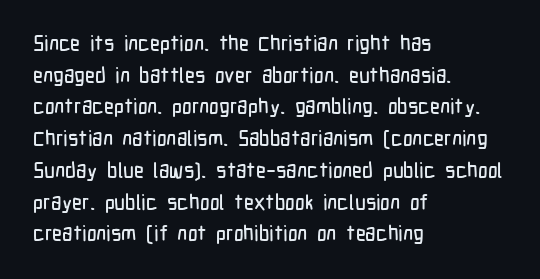
{"italic": "no", "underline": "no", "align": "left", "line_spacing": "normal", "line_spacing_ratio": 1.51, "letter_spacing": "normal", "letter_spacing_em": 0.0, "glyph_px": 21}
